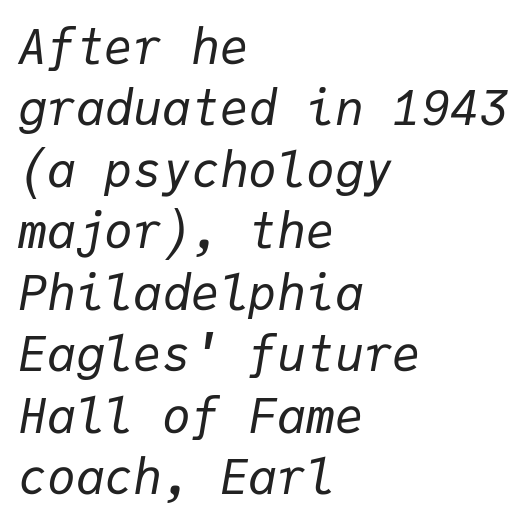
The image shows 48 px regular-weight type, italic (leaning right), monospaced; set left-aligned, normal line spacing (1.28x), normal letter spacing, not underlined; low stroke contrast and a medium x-height.
